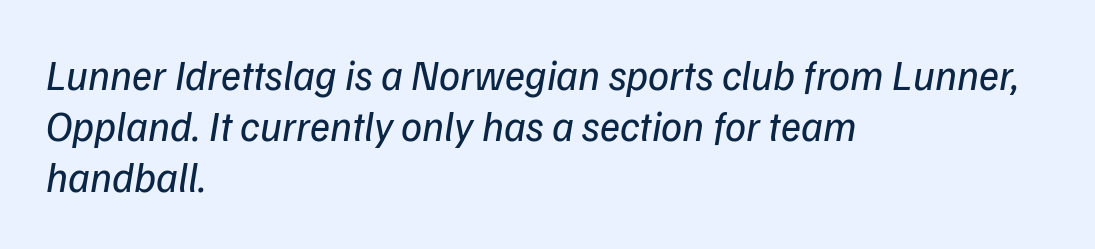
The image shows 42 px regular-weight sans-serif type; set left-aligned, line spacing 1.22x, normal letter spacing, not underlined; low stroke contrast and a medium x-height.
